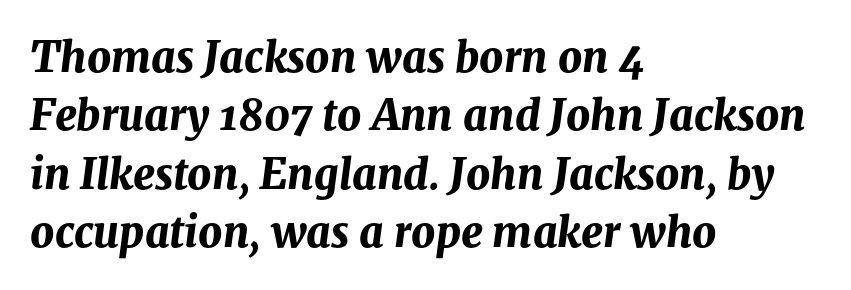
Q: Is the text bold? A: Yes.
Q: Is the text italic (slanted)? A: Yes, it leans right by about 8 degrees.
Q: Is the text underlined? A: No.
Q: How is the paragraph aligned? A: Left-aligned.
Q: Is the spacing between letters normal or unusually wide? A: Normal.
Q: Is the spacing between lines tight, normal or loose? A: Normal.
Q: Width (condensed, normal, or wide)? A: Normal.
Q: Stroke contrast? A: Medium.
Q: x-height? A: Medium.
Q: Monospaced? A: No.
